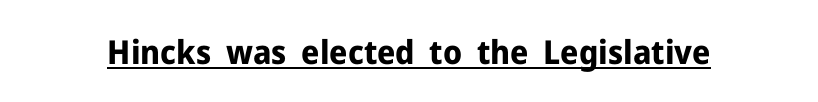
The image shows 33 px bold sans-serif type, upright; set normal letter spacing, underlined; low stroke contrast and a medium x-height.
